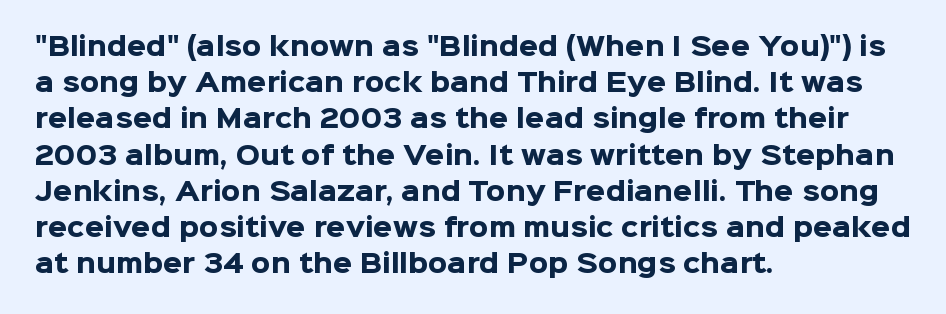
The image shows 25 px bold type, upright; set left-aligned, normal line spacing (1.45x), normal letter spacing, not underlined.
